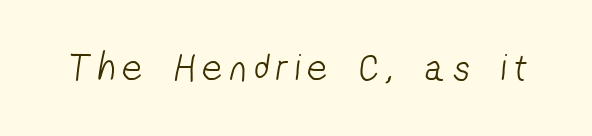
The image shows 39 px light, condensed sans-serif type; set unusually wide letter spacing (+0.2 em), not underlined; low stroke contrast and a medium x-height.
